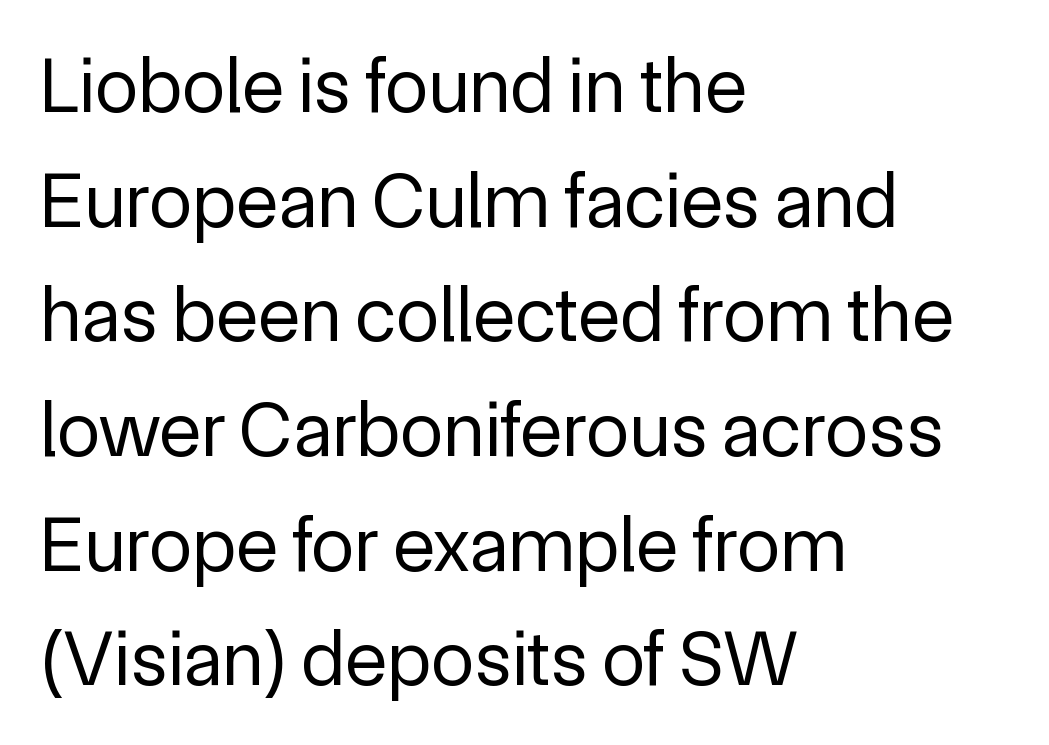
Q: Is the text bold? A: No.
Q: Is the text italic (slanted)? A: No, it is upright.
Q: Is the typeface a serif or a sans-serif typeface? A: Sans-serif.
Q: Is the text underlined? A: No.
Q: How is the paragraph aligned? A: Left-aligned.
Q: Is the spacing between letters normal or unusually wide? A: Normal.
Q: Is the spacing between lines tight, normal or loose? A: Normal.
Q: Width (condensed, normal, or wide)? A: Normal.
Q: x-height? A: Medium.
Q: Monospaced? A: No.
